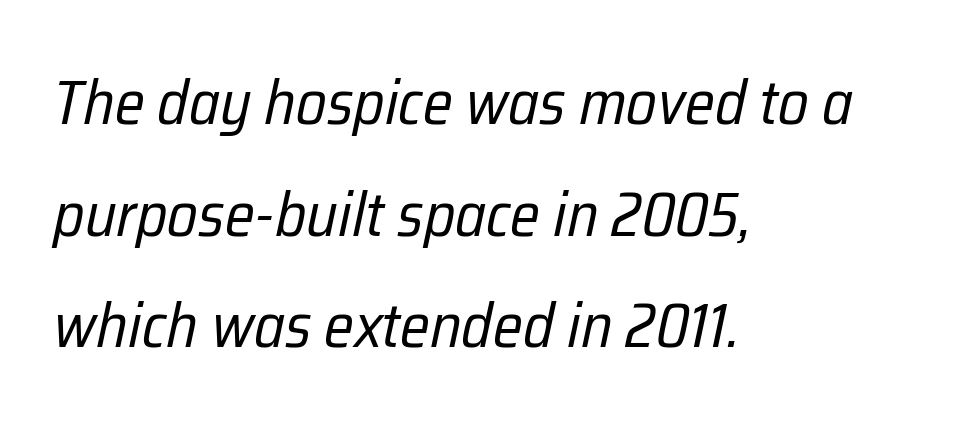
{"italic": "yes", "lean": "right", "slant_degrees": 12, "bold": "no", "weight": "regular", "width": "condensed", "stroke_contrast": "low", "x_height": "medium", "monospaced": "no", "underline": "no", "align": "left", "line_spacing_ratio": 1.8, "letter_spacing": "normal", "letter_spacing_em": 0.0, "glyph_px": 62}
